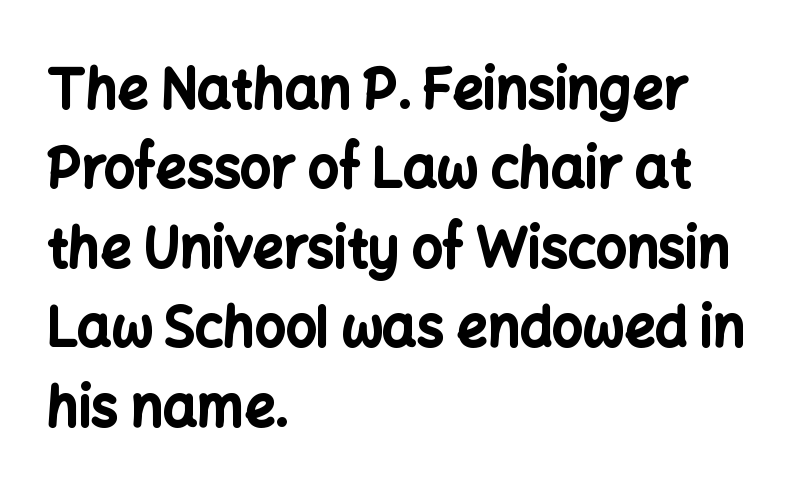
{"serif": "no", "italic": "no", "bold": "yes", "weight": "bold", "width": "normal", "stroke_contrast": "low", "x_height": "medium", "monospaced": "no", "underline": "no", "align": "left", "line_spacing": "normal", "line_spacing_ratio": 1.47, "letter_spacing": "normal", "letter_spacing_em": 0.0, "glyph_px": 54}
